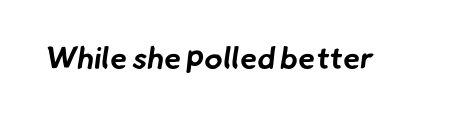
Standard letterfit; no display-style spreading of the glyphs. These lines are composed in type without serifs. The rendering uses natural spacing where letterforms have individual widths. The rendering uses a bold face; every stroke is thick and dark. Words float on clear page, feet unadorned.
